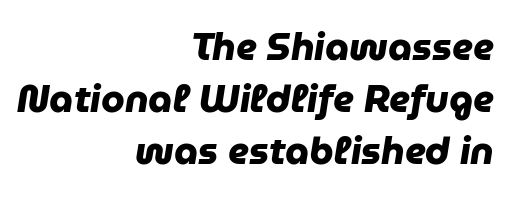
Q: Is the text bold? A: Yes.
Q: Is the typeface a serif or a sans-serif typeface? A: Sans-serif.
Q: Is the text underlined? A: No.
Q: How is the paragraph aligned? A: Right-aligned.
Q: Is the spacing between letters normal or unusually wide? A: Normal.
Q: Is the spacing between lines tight, normal or loose? A: Normal.
Q: Width (condensed, normal, or wide)? A: Normal.
Q: Stroke contrast? A: Low.
Q: x-height? A: Medium.
Q: Monospaced? A: No.
